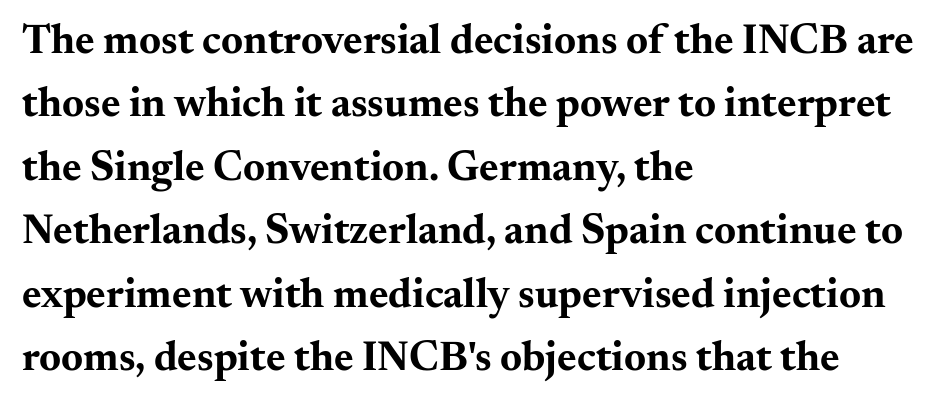
Varying glyph widths throughout — classic text-font behaviour. Short and long lines alike share a common starting point at left. Reading down the column, the eye jumps a familiar distance to each next line. The lettering holds an erect, upright posture throughout.
